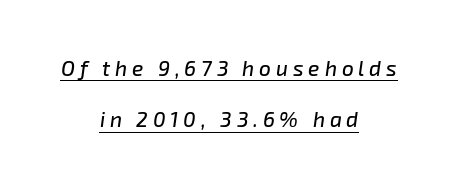
Q: Is the text italic (slanted)? A: Yes, it leans right by about 8 degrees.
Q: Is the text underlined? A: Yes.
Q: How is the paragraph aligned? A: Centered.
Q: Is the spacing between letters normal or unusually wide? A: Unusually wide.
Q: Is the spacing between lines tight, normal or loose? A: Loose.
